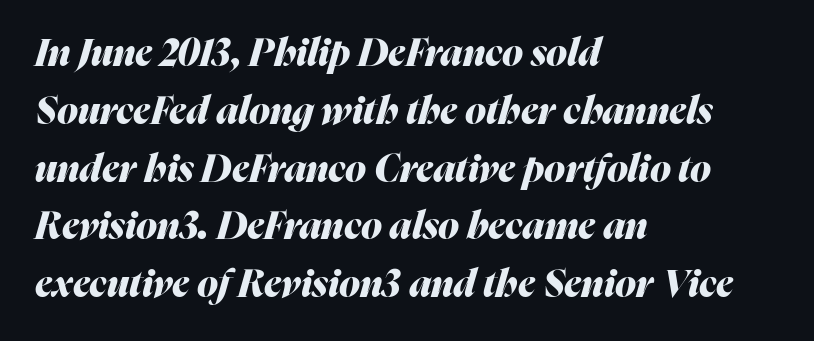
Q: Is the text bold? A: Yes.
Q: Is the text italic (slanted)? A: Yes, it leans right by about 16 degrees.
Q: Is the text underlined? A: No.
Q: How is the paragraph aligned? A: Left-aligned.
Q: Is the spacing between letters normal or unusually wide? A: Normal.
Q: Is the spacing between lines tight, normal or loose? A: Normal.
Q: Width (condensed, normal, or wide)? A: Normal.
Q: Stroke contrast? A: Medium.
Q: x-height? A: Medium.
Q: Monospaced? A: No.
